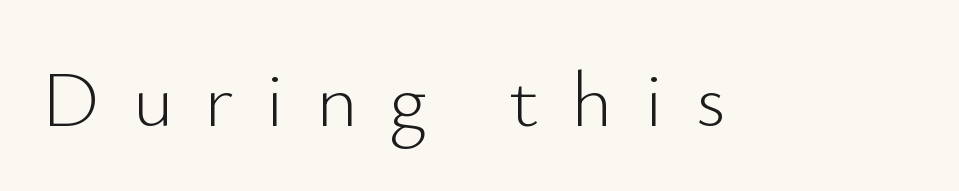
The image shows 80 px light sans-serif type, upright; set unusually wide letter spacing (+0.39 em), not underlined; low stroke contrast and a small x-height.
